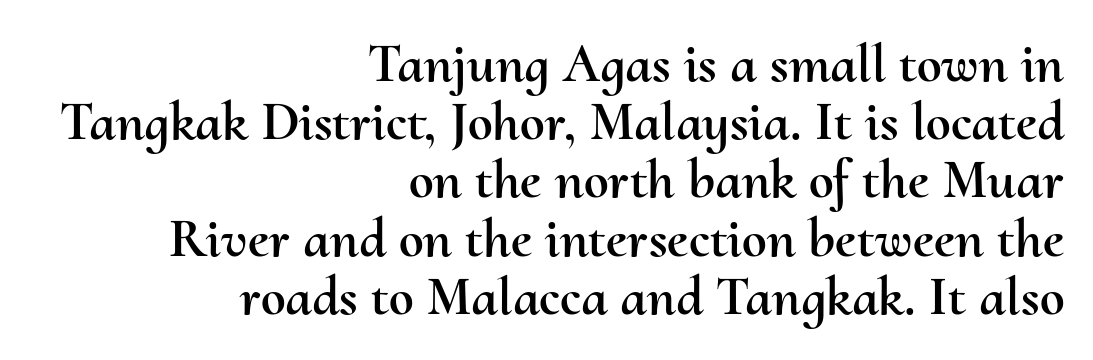
The image shows 56 px text type, upright; set right-aligned, tight line spacing (1.04x), normal letter spacing, not underlined; medium stroke contrast and a small x-height.
